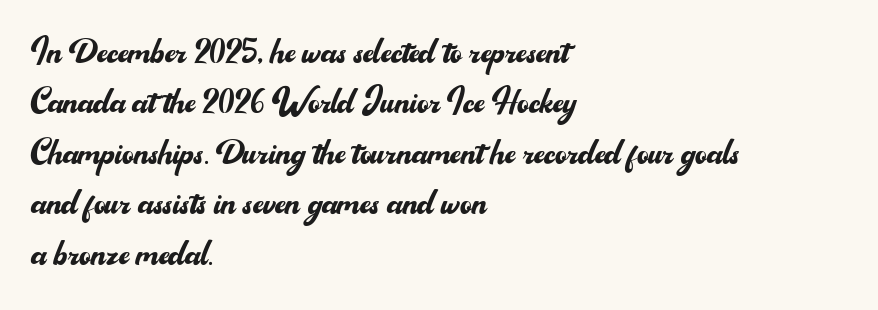
The letters advance in unequal steps, a hallmark of proportional type. Compared with a centered layout, this one pins lines to the left instead. Stroke thickness stays within the range of a standard reading face or lighter. Plain, unruled lines of type. A sans-serif font was chosen for this passage.
